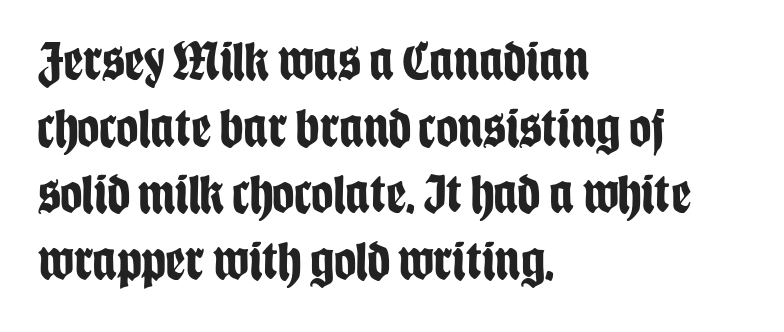
{"serif": "no", "italic": "no", "bold": "yes", "weight": "bold", "width": "condensed", "stroke_contrast": "low", "x_height": "large", "monospaced": "no", "underline": "no", "align": "left", "line_spacing_ratio": 1.21, "letter_spacing": "normal", "letter_spacing_em": 0.0, "glyph_px": 55}
